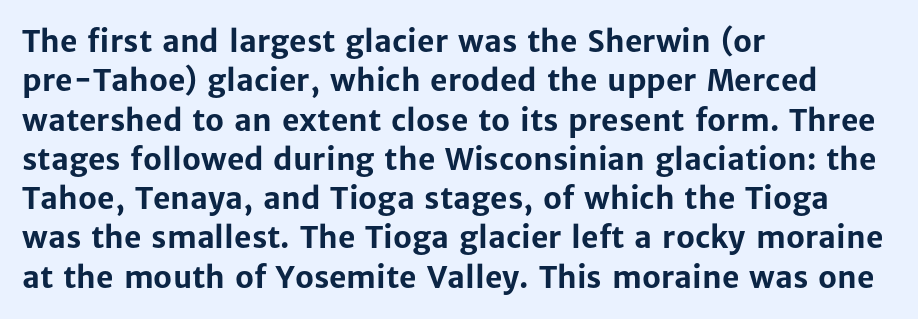
Q: Is the text bold? A: Yes.
Q: Is the text italic (slanted)? A: No, it is upright.
Q: Is the typeface a serif or a sans-serif typeface? A: Sans-serif.
Q: Is the text underlined? A: No.
Q: How is the paragraph aligned? A: Left-aligned.
Q: Is the spacing between letters normal or unusually wide? A: Normal.
Q: Is the spacing between lines tight, normal or loose? A: Normal.
Q: Width (condensed, normal, or wide)? A: Normal.
Q: Stroke contrast? A: Low.
Q: x-height? A: Medium.
Q: Monospaced? A: No.
